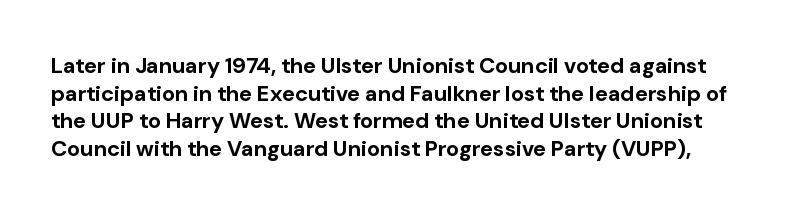
Q: Is the text bold? A: Yes.
Q: Is the text italic (slanted)? A: No, it is upright.
Q: Is the text underlined? A: No.
Q: Is the spacing between letters normal or unusually wide? A: Normal.
Q: Is the spacing between lines tight, normal or loose? A: Normal.
